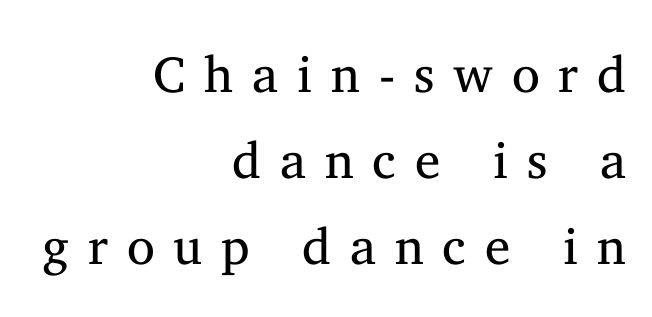
Q: Is the text bold? A: No.
Q: Is the text italic (slanted)? A: No, it is upright.
Q: Is the typeface a serif or a sans-serif typeface? A: Serif.
Q: Is the text underlined? A: No.
Q: How is the paragraph aligned? A: Right-aligned.
Q: Is the spacing between letters normal or unusually wide? A: Unusually wide.
Q: Is the spacing between lines tight, normal or loose? A: Normal.
Q: Width (condensed, normal, or wide)? A: Normal.
Q: Stroke contrast? A: Medium.
Q: x-height? A: Medium.
Q: Monospaced? A: No.
